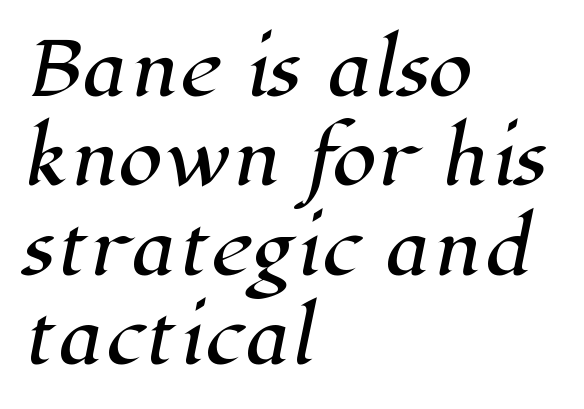
The image shows 72 px serif type; set left-aligned, line spacing 1.24x, normal letter spacing, not underlined; high stroke contrast and a medium x-height.
